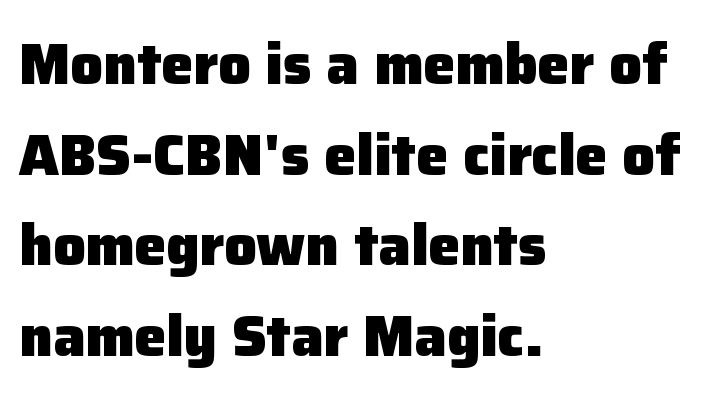
The image shows 57 px heavy sans-serif type, upright; set left-aligned, normal line spacing (1.59x), normal letter spacing, not underlined; low stroke contrast and a medium x-height.
